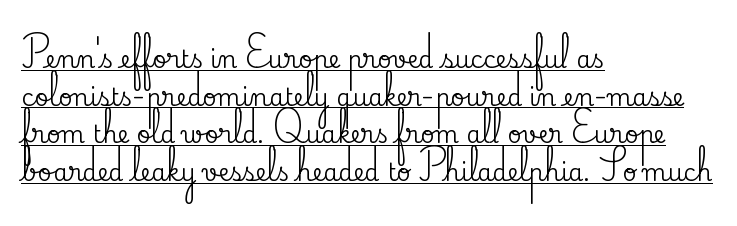
This sample uses an upright cut, with every glyph sitting square on the baseline. Tracking here is standard; glyphs follow each other at the usual distance. The rendering uses a moderate line-height, typical for paragraphs. Horizontal alignment here is leftward, the default for most running prose. Emphasis is given by a line drawn under the lettering.
